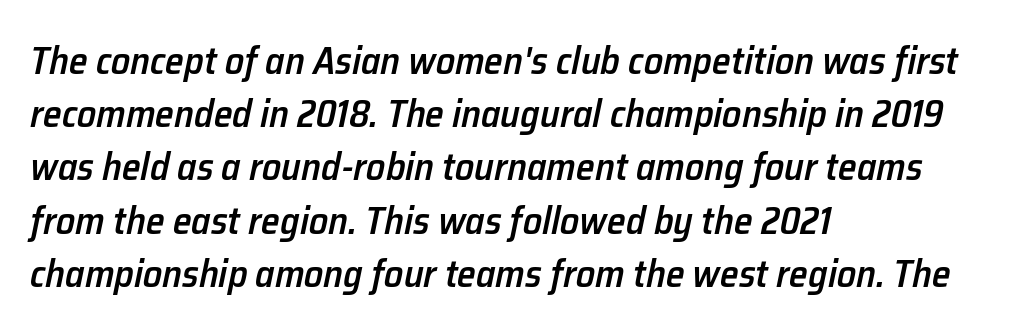
Notice how the stems are inclined rather than vertical — that's the hallmark of italics. These lines keep a tight, regular rhythm from letter to letter. In CSS terms this would be text-align: left. A clean baseline with only descenders dipping below it. Caption: semibold face, moderately heavy strokes.
